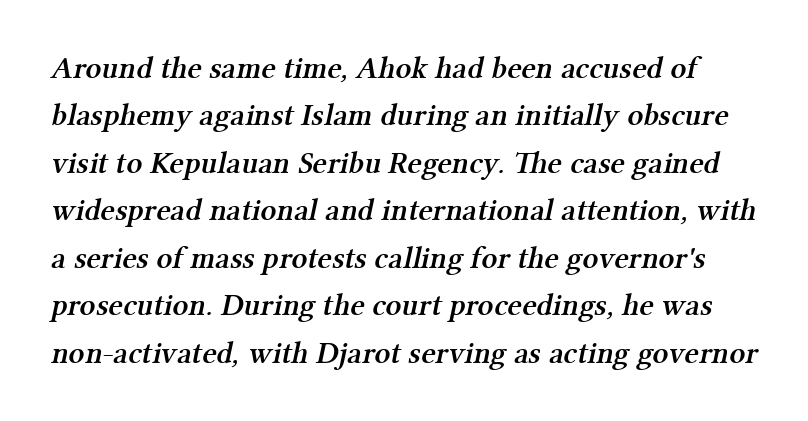
Q: Is the text bold? A: Semi-bold.
Q: Is the typeface a serif or a sans-serif typeface? A: Serif.
Q: Is the text underlined? A: No.
Q: Is the spacing between letters normal or unusually wide? A: Normal.
Q: Is the spacing between lines tight, normal or loose? A: Normal.
Q: Width (condensed, normal, or wide)? A: Normal.
Q: Stroke contrast? A: Medium.
Q: x-height? A: Medium.
Q: Monospaced? A: No.
